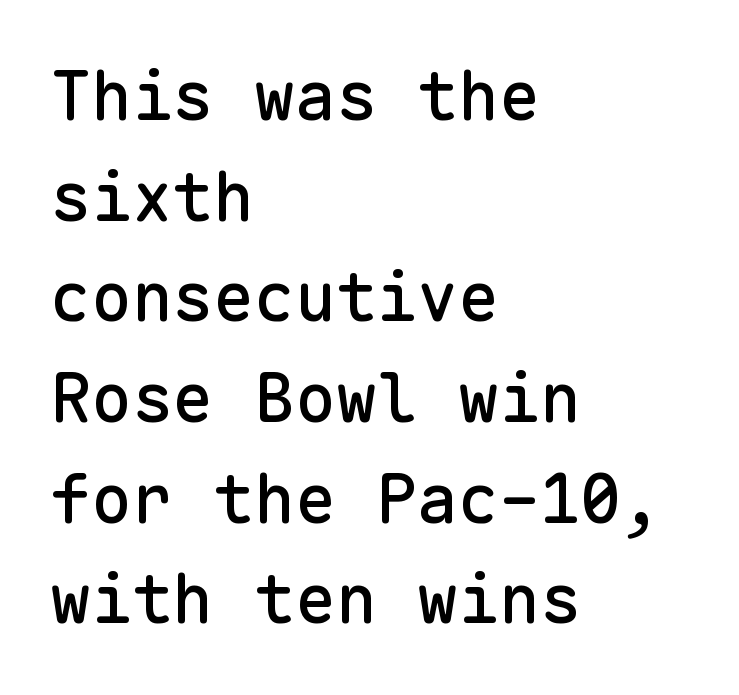
No italicization has been applied; the sample stays upright. Vertical spacing — default. Descenders are the only things crossing below the line. Do the characters align in a grid? Yes, the font is monospaced. Spacing between characters is what you'd get straight out of the box. You can tell from the bare stems that sans-serif type was used.
